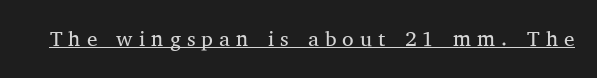
Each stroke keeps to a modest, everyday thickness or less. Notice how a bar underscores the lettering throughout. The letters are spread apart with noticeably loose tracking. The specimen reads as upright at a glance.
